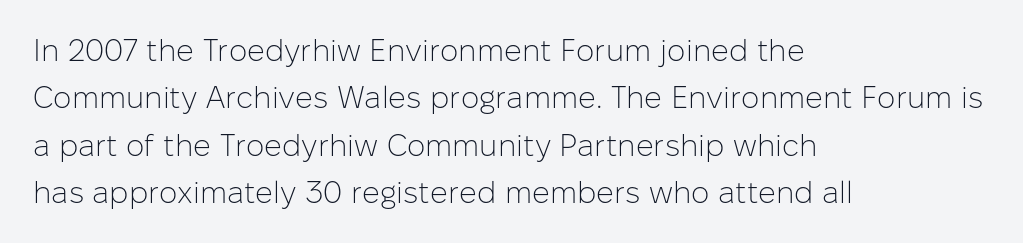
{"serif": "no", "italic": "no", "bold": "no", "weight": "light", "width": "normal", "stroke_contrast": "low", "x_height": "medium", "monospaced": "no", "underline": "no", "align": "left", "line_spacing": "normal", "line_spacing_ratio": 1.53, "letter_spacing": "normal", "letter_spacing_em": 0.0, "glyph_px": 31}
